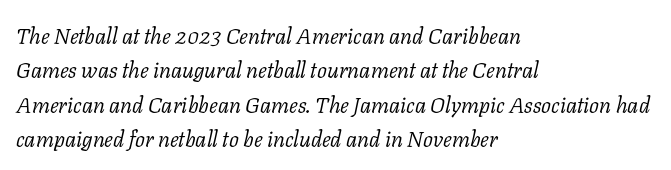
The image shows 22 px text type, italic (leaning right); set left-aligned, normal line spacing (1.56x), normal letter spacing, not underlined.
